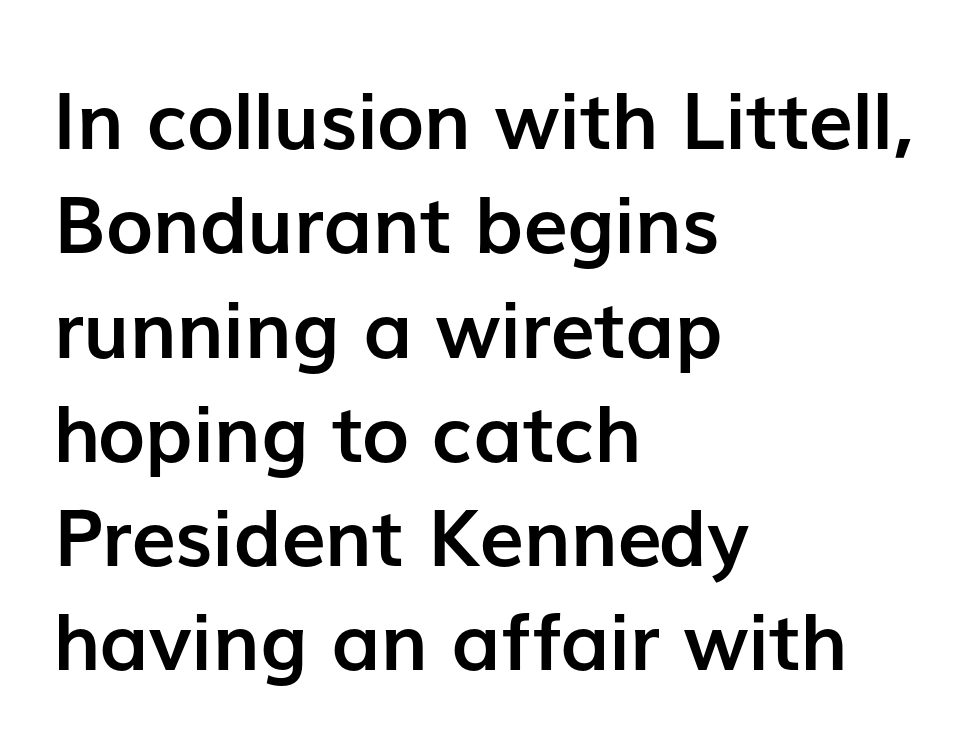
Q: Is the text bold? A: Yes.
Q: Is the text italic (slanted)? A: No, it is upright.
Q: Is the typeface a serif or a sans-serif typeface? A: Sans-serif.
Q: Is the text underlined? A: No.
Q: How is the paragraph aligned? A: Left-aligned.
Q: Is the spacing between letters normal or unusually wide? A: Normal.
Q: Is the spacing between lines tight, normal or loose? A: Normal.
Q: Width (condensed, normal, or wide)? A: Normal.
Q: Stroke contrast? A: Low.
Q: x-height? A: Medium.
Q: Monospaced? A: No.
